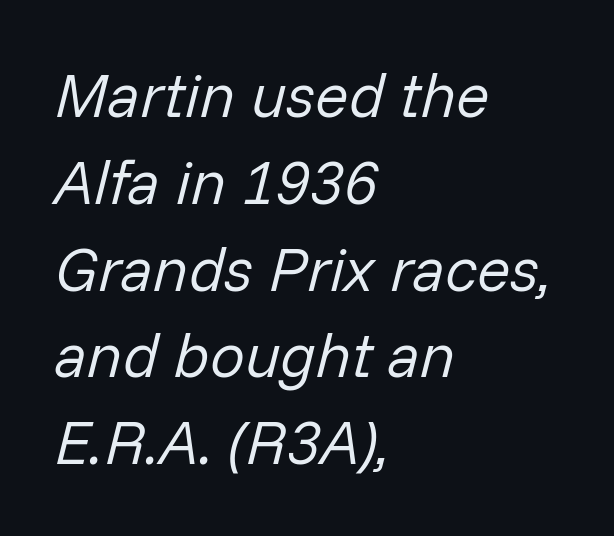
{"italic": "yes", "lean": "right", "slant_degrees": 14, "bold": "no", "weight": "regular", "width": "normal", "stroke_contrast": "low", "x_height": "medium", "monospaced": "no", "underline": "no", "align": "left", "line_spacing": "normal", "line_spacing_ratio": 1.4, "letter_spacing": "normal", "letter_spacing_em": 0.0, "glyph_px": 62}
